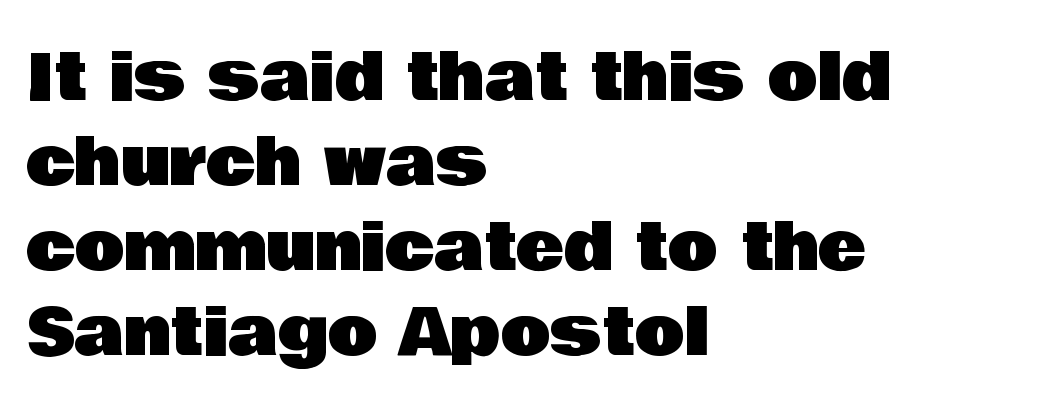
Classification — sans serif. Varying glyph widths throughout — classic text-font behaviour. This sample is left-justified, so line endings fall wherever the words run out. Has an underline been added? It has not. When letters stand straight like this, we call the style roman or upright.
